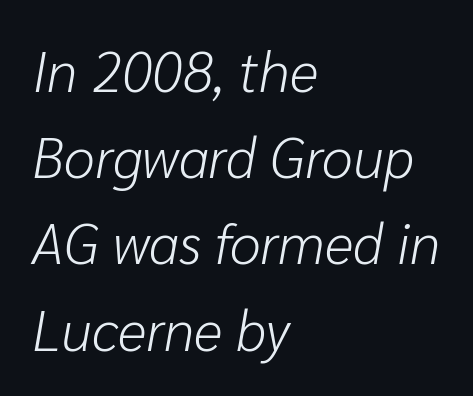
The image shows 56 px light type, italic (leaning right); set left-aligned, normal line spacing (1.54x), normal letter spacing, not underlined; low stroke contrast and a medium x-height.
